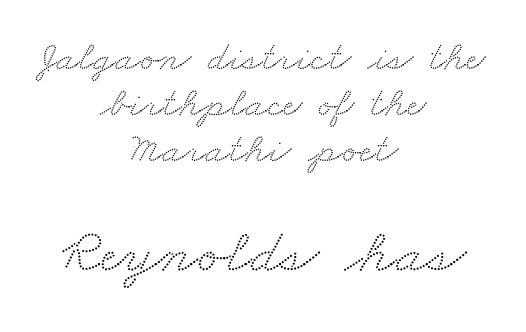
The image shows 63 px wide serif type; set centered, tight line spacing (1.09x), normal letter spacing, not underlined; the second (bottom) block is 1.5x larger; medium stroke contrast and a small x-height.
